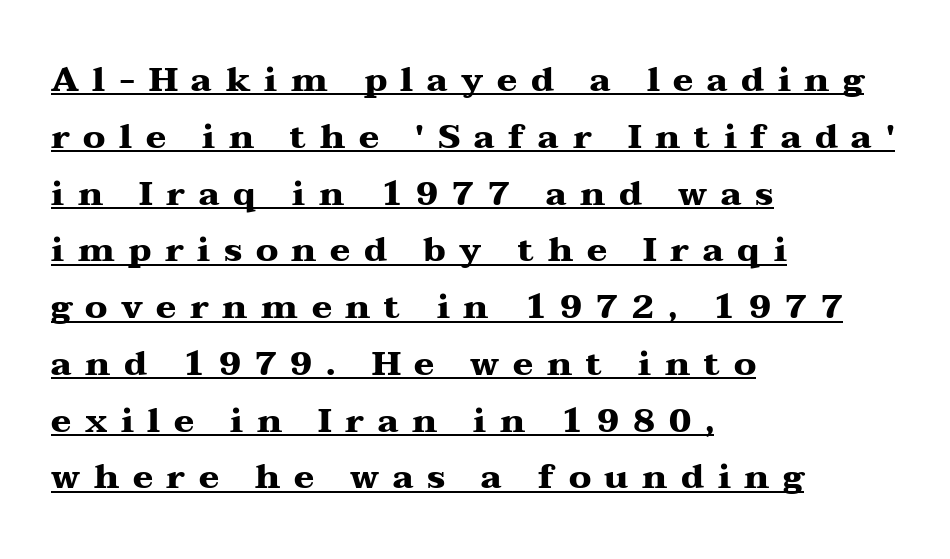
The image shows 34 px heavy, wide serif type, upright; set left-aligned, normal line spacing (1.67x), unusually wide letter spacing (+0.4 em), underlined; medium stroke contrast and a medium x-height.
